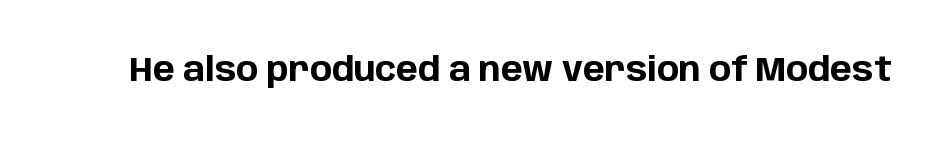
Each letter keeps its own natural width here, so spacing adapts to shape. The letters are bold, with thick, heavy strokes. Plain, unruled lines of type. Characters follow at the spacing the type designer built in. Designer's note — italics off, roman on.
